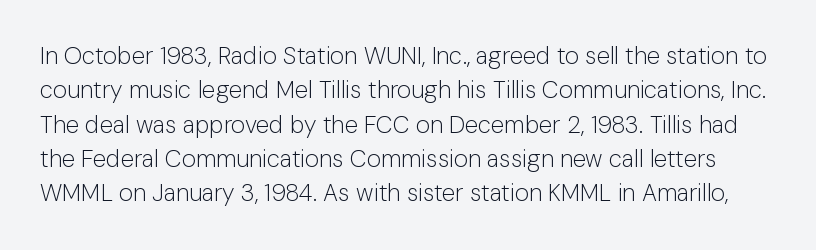
Q: Is the text bold? A: No.
Q: Is the text italic (slanted)? A: No, it is upright.
Q: Is the text underlined? A: No.
Q: Is the spacing between letters normal or unusually wide? A: Normal.
Q: Is the spacing between lines tight, normal or loose? A: Normal.
